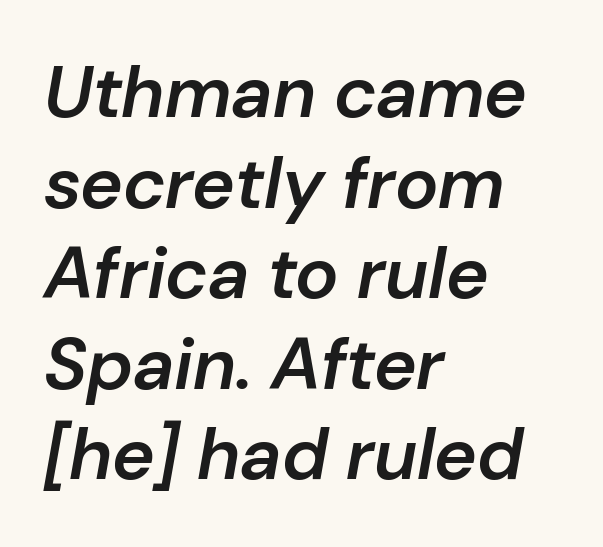
Q: Is the text bold? A: Semi-bold.
Q: Is the text italic (slanted)? A: Yes, it leans right by about 10 degrees.
Q: Is the text underlined? A: No.
Q: How is the paragraph aligned? A: Left-aligned.
Q: Is the spacing between letters normal or unusually wide? A: Normal.
Q: Width (condensed, normal, or wide)? A: Normal.
Q: Stroke contrast? A: Low.
Q: x-height? A: Medium.
Q: Monospaced? A: No.
